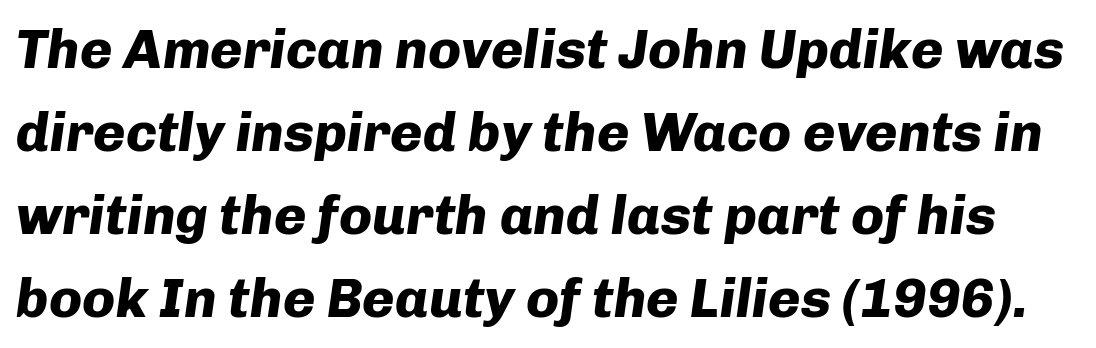
{"italic": "yes", "lean": "right", "slant_degrees": 8, "bold": "yes", "weight": "heavy", "width": "normal", "stroke_contrast": "low", "x_height": "medium", "monospaced": "no", "underline": "no", "line_spacing": "normal", "line_spacing_ratio": 1.51, "letter_spacing": "normal", "letter_spacing_em": 0.0, "glyph_px": 55}
